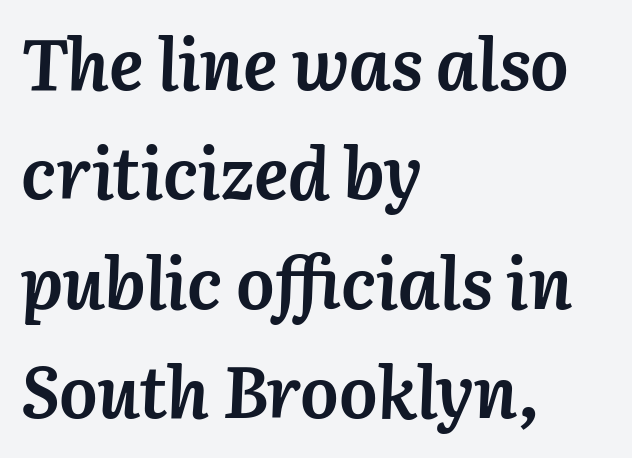
The image shows 72 px semibold type, italic (leaning right); set left-aligned, normal line spacing (1.52x), normal letter spacing, not underlined; medium stroke contrast and a medium x-height.
